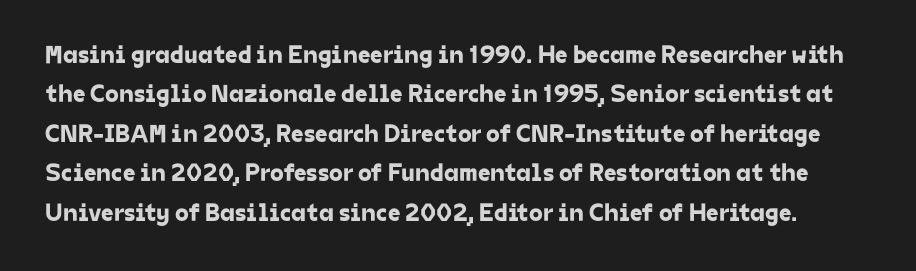
The image shows 25 px text type; set normal line spacing (1.58x), normal letter spacing, not underlined.
